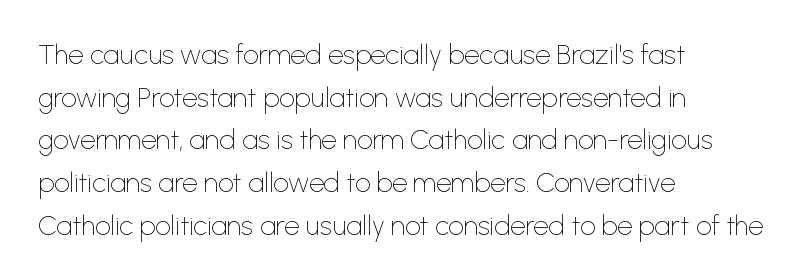
Q: Is the text bold? A: No.
Q: Is the text italic (slanted)? A: No, it is upright.
Q: Is the text underlined? A: No.
Q: How is the paragraph aligned? A: Left-aligned.
Q: Is the spacing between letters normal or unusually wide? A: Normal.
Q: Is the spacing between lines tight, normal or loose? A: Normal.
